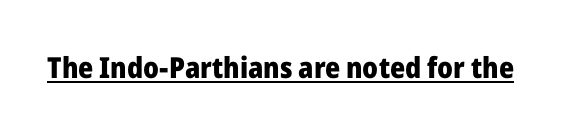
The image shows 29 px heavy sans-serif type, upright; set normal letter spacing, underlined; low stroke contrast and a medium x-height.
